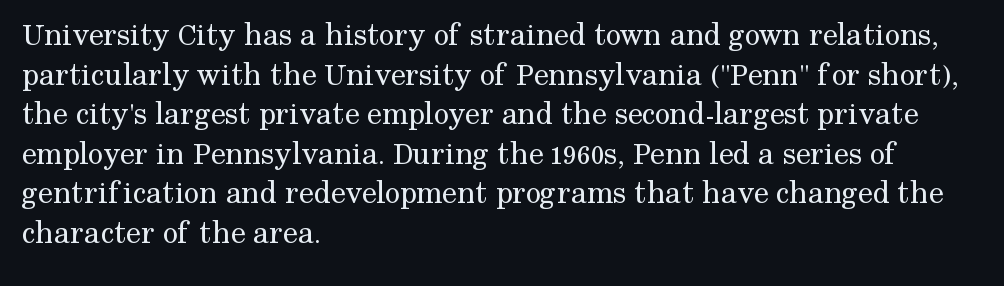
Teacher's note: observe the even left margin — that is flush-left alignment. Every character sits straight up, as roman type does. The designer went with a serif here, giving each stem small feet. Each row of text sits above clean, open space. Compared with typical body copy, the letter spacing here is the same. The strokes carry an ordinary text weight at most.
